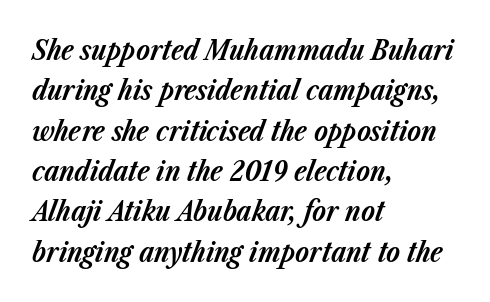
The image shows 28 px bold type, italic (leaning right); set left-aligned, normal line spacing (1.44x), normal letter spacing, not underlined; low stroke contrast and a medium x-height.
